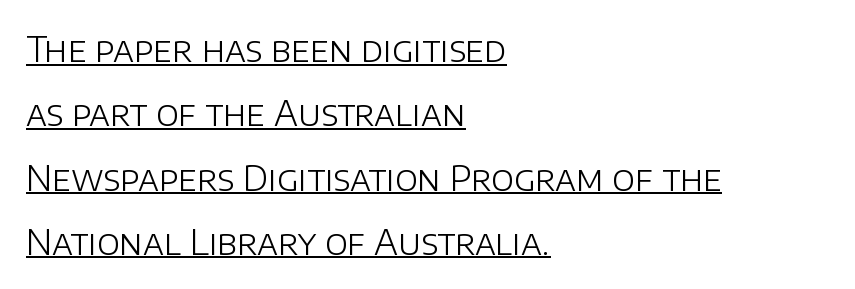
The image shows 34 px light sans-serif type, upright; set left-aligned, line spacing 1.89x, normal letter spacing, underlined; low stroke contrast and a large x-height.
